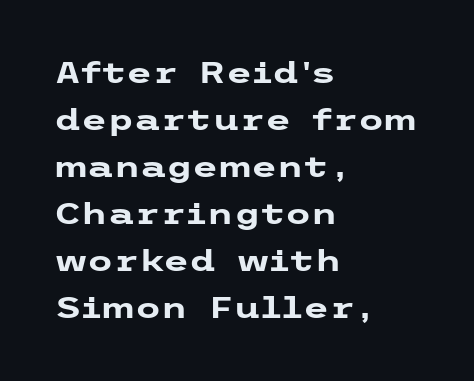
This is the regular roman posture of the typeface. This sample uses plain, unmodified letter spacing. Does the leading feel generous? No, just average. Note: no serifs on the glyphs. Typeset ragged right — the left edge is the straight one. The strokes are fattened all the way to bold.
